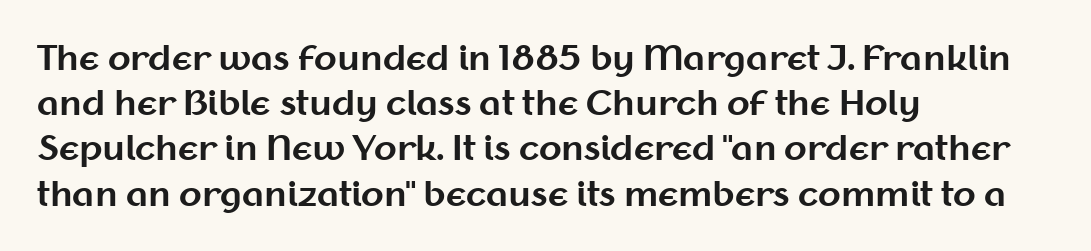
{"serif": "no", "italic": "no", "bold": "yes", "weight": "bold", "width": "normal", "stroke_contrast": "medium", "x_height": "medium", "monospaced": "no", "underline": "no", "align": "left", "line_spacing": "normal", "line_spacing_ratio": 1.37, "letter_spacing": "normal", "letter_spacing_em": 0.0, "glyph_px": 33}
